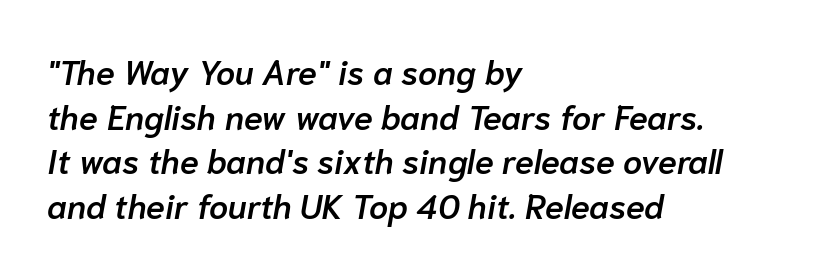
Q: Is the text bold? A: Semi-bold.
Q: Is the text italic (slanted)? A: Yes, it leans right by about 10 degrees.
Q: Is the text underlined? A: No.
Q: How is the paragraph aligned? A: Left-aligned.
Q: Is the spacing between letters normal or unusually wide? A: Normal.
Q: Is the spacing between lines tight, normal or loose? A: Normal.
Q: Width (condensed, normal, or wide)? A: Normal.
Q: Stroke contrast? A: Low.
Q: x-height? A: Medium.
Q: Monospaced? A: No.
